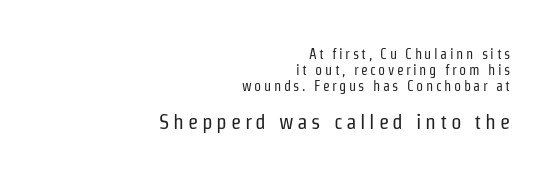
The image shows 21 px text type, upright; set right-aligned, tight line spacing (1.13x), not underlined; the second (bottom) block is 1.5x larger.
